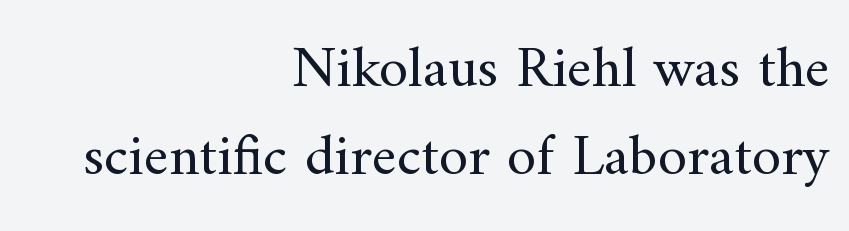
The typeface chosen for these lines features serifs. Notice how the passage keeps a crisp vertical edge on the right only. Words float on clear page, feet unadorned. This block has exactly the height ordinary leading produces.
